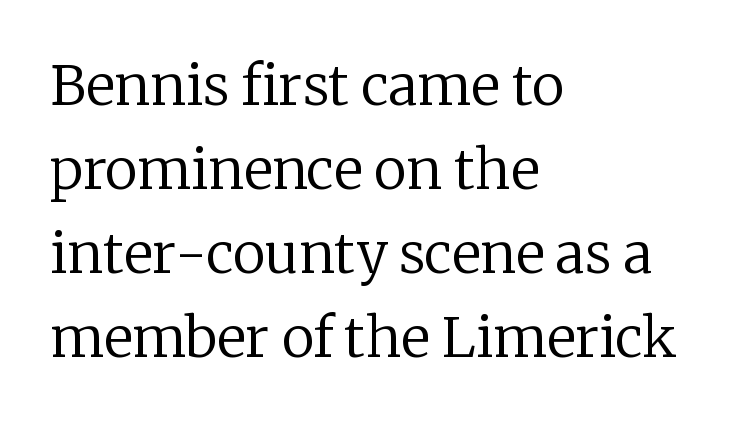
{"serif": "yes", "italic": "no", "bold": "no", "weight": "regular", "width": "normal", "stroke_contrast": "low", "x_height": "medium", "monospaced": "no", "underline": "no", "align": "left", "line_spacing": "normal", "line_spacing_ratio": 1.53, "letter_spacing": "normal", "letter_spacing_em": 0.0, "glyph_px": 55}
